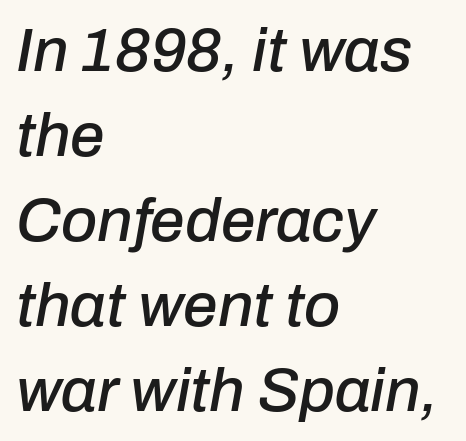
Q: Is the text italic (slanted)? A: Yes, it leans right by about 10 degrees.
Q: Is the text underlined? A: No.
Q: How is the paragraph aligned? A: Left-aligned.
Q: Is the spacing between letters normal or unusually wide? A: Normal.
Q: Is the spacing between lines tight, normal or loose? A: Normal.
Q: Width (condensed, normal, or wide)? A: Normal.
Q: Stroke contrast? A: Low.
Q: x-height? A: Medium.
Q: Monospaced? A: No.
